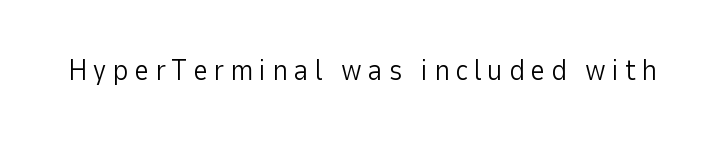
Stroke thickness stays within the range of a standard reading face or lighter. The rendering uses natural spacing where letterforms have individual widths. This is the regular roman posture of the typeface. Any mark beneath the type? The region is blank. The typeface chosen for these lines omits serifs.
